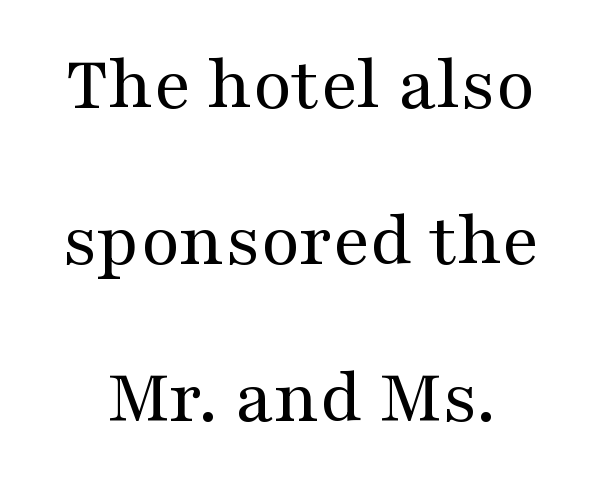
Q: Is the text bold? A: No.
Q: Is the text italic (slanted)? A: No, it is upright.
Q: Is the typeface a serif or a sans-serif typeface? A: Serif.
Q: Is the text underlined? A: No.
Q: Is the spacing between letters normal or unusually wide? A: Normal.
Q: Is the spacing between lines tight, normal or loose? A: Loose.
Q: Width (condensed, normal, or wide)? A: Wide.
Q: Stroke contrast? A: Medium.
Q: x-height? A: Medium.
Q: Monospaced? A: No.
